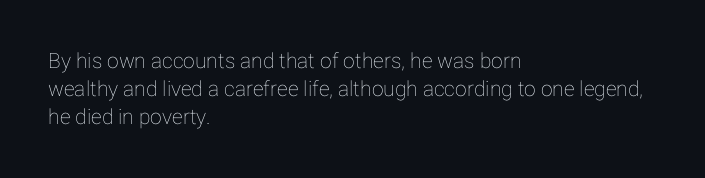
If you measured baseline to baseline, you'd find a middling distance. Descenders are the only things crossing below the line. The lines in this sample share a left origin and differ only in where they stop. Letter spacing: default. Quick note: not italic, upright.
